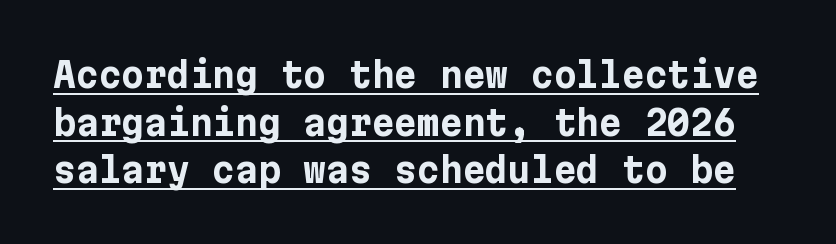
The image shows 35 px bold sans-serif type, upright; set normal line spacing (1.36x), normal letter spacing, underlined; low stroke contrast and a medium x-height.
